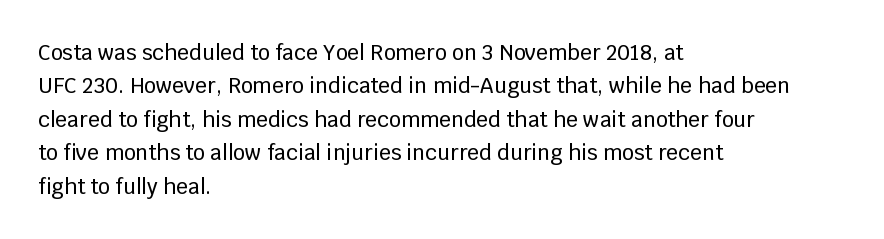
Q: Is the text italic (slanted)? A: No, it is upright.
Q: Is the text underlined? A: No.
Q: How is the paragraph aligned? A: Left-aligned.
Q: Is the spacing between letters normal or unusually wide? A: Normal.
Q: Is the spacing between lines tight, normal or loose? A: Normal.
